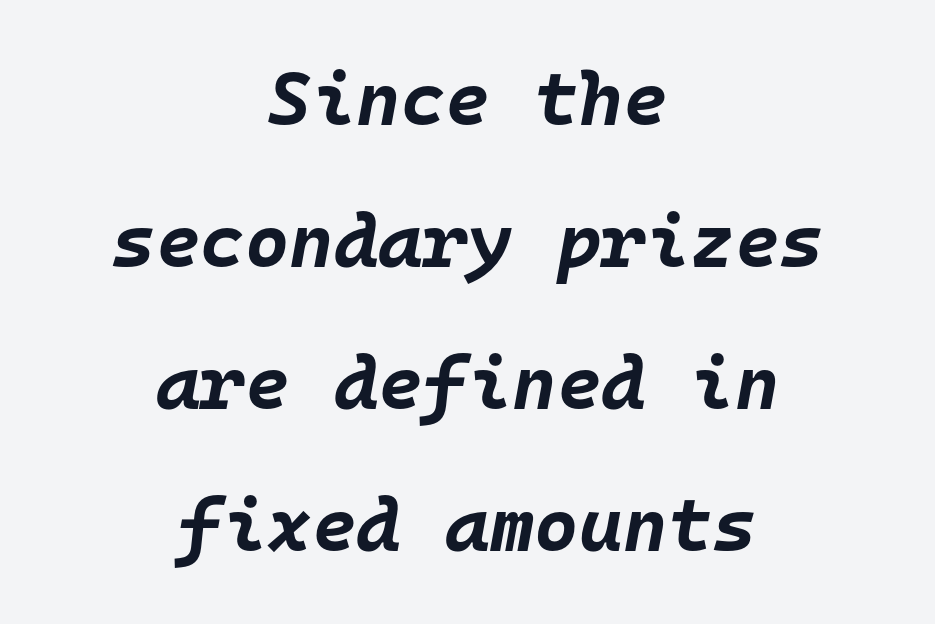
Each line is balanced around a shared central axis. The rendering uses typewriter-style spacing with identical character cells. Words float on clear page, feet unadorned. Characters follow at the spacing the type designer built in. Typographic density is high because the face is bold. Is the type slanted? Yes — the strokes lean at a clear angle.
